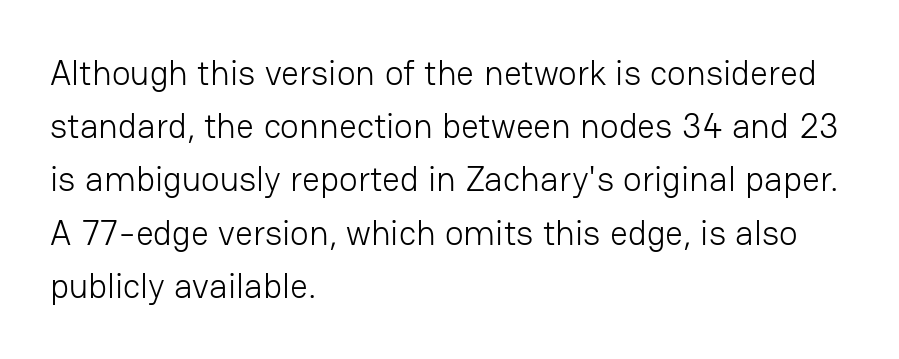
Q: Is the text bold? A: No.
Q: Is the text italic (slanted)? A: No, it is upright.
Q: Is the typeface a serif or a sans-serif typeface? A: Sans-serif.
Q: Is the text underlined? A: No.
Q: How is the paragraph aligned? A: Left-aligned.
Q: Is the spacing between letters normal or unusually wide? A: Normal.
Q: Is the spacing between lines tight, normal or loose? A: Normal.
Q: Width (condensed, normal, or wide)? A: Normal.
Q: Stroke contrast? A: Low.
Q: x-height? A: Medium.
Q: Monospaced? A: No.
